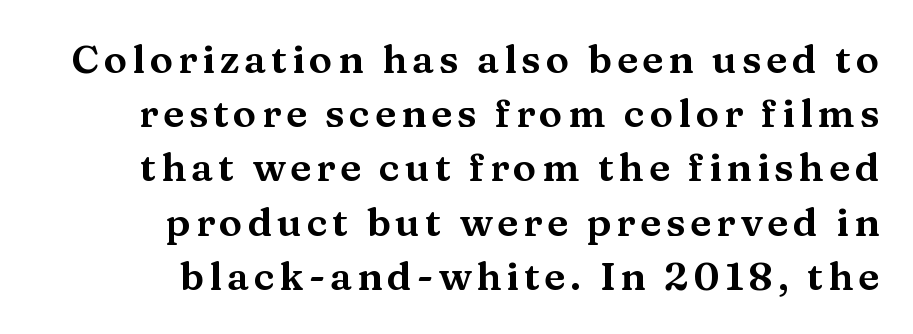
{"serif": "yes", "italic": "no", "width": "wide", "stroke_contrast": "medium", "x_height": "medium", "monospaced": "no", "underline": "no", "align": "right", "line_spacing": "normal", "line_spacing_ratio": 1.39, "glyph_px": 39}
